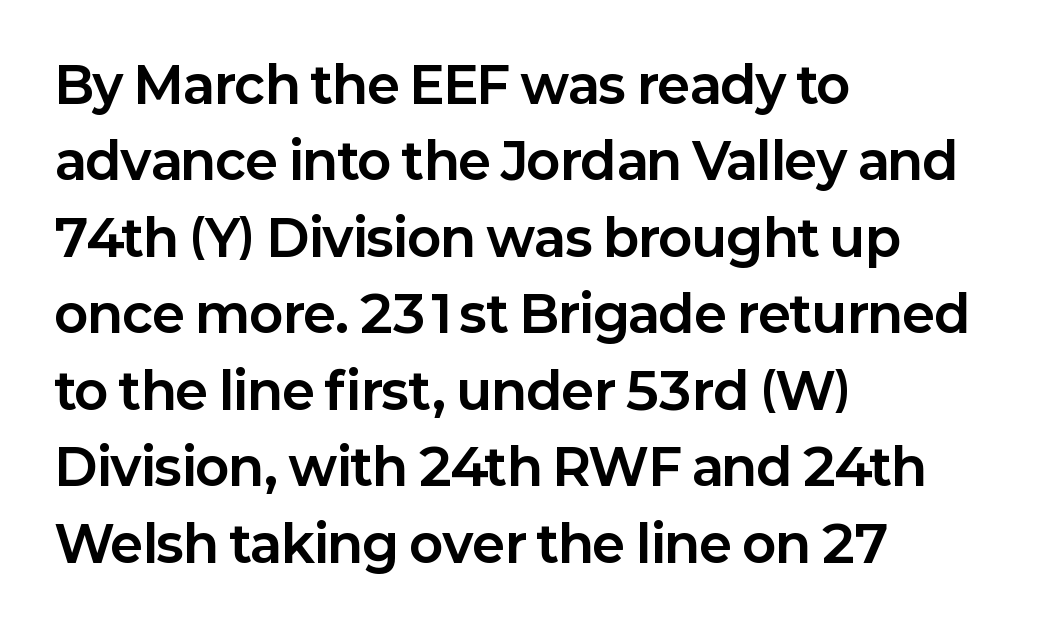
The image shows 50 px bold sans-serif type, upright; set left-aligned, normal line spacing (1.53x), normal letter spacing, not underlined; low stroke contrast and a medium x-height.
